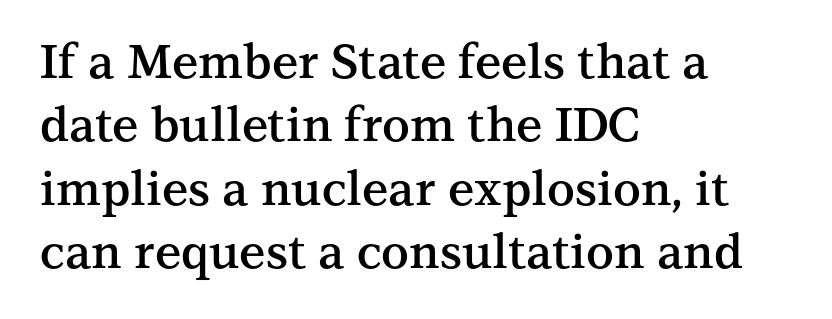
The image shows 47 px semibold serif type, upright; set left-aligned, normal line spacing (1.35x), normal letter spacing, not underlined; medium stroke contrast and a medium x-height.
